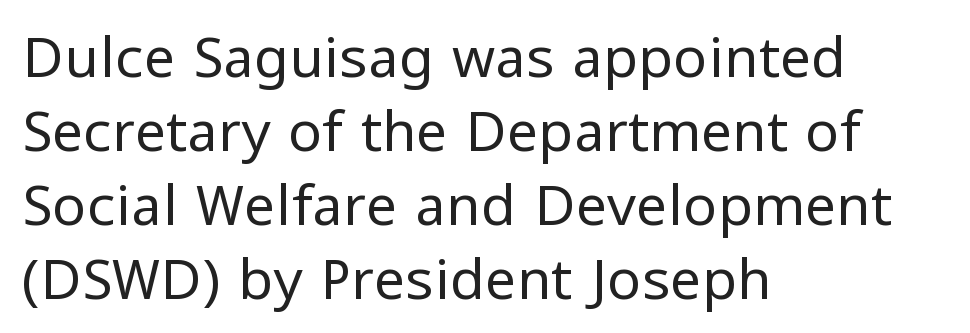
Q: Is the text bold? A: No.
Q: Is the text italic (slanted)? A: No, it is upright.
Q: Is the typeface a serif or a sans-serif typeface? A: Sans-serif.
Q: Is the text underlined? A: No.
Q: How is the paragraph aligned? A: Left-aligned.
Q: Is the spacing between letters normal or unusually wide? A: Normal.
Q: Is the spacing between lines tight, normal or loose? A: Normal.
Q: Width (condensed, normal, or wide)? A: Normal.
Q: Stroke contrast? A: Low.
Q: x-height? A: Medium.
Q: Monospaced? A: No.
